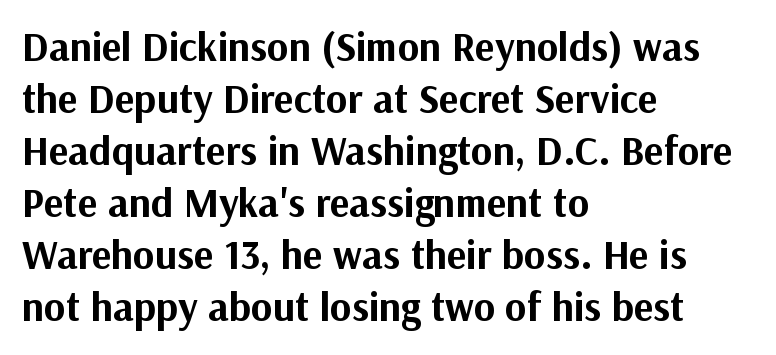
{"serif": "no", "italic": "no", "bold": "yes", "weight": "bold", "width": "normal", "stroke_contrast": "medium", "x_height": "medium", "monospaced": "no", "underline": "no", "align": "left", "line_spacing": "normal", "line_spacing_ratio": 1.27, "letter_spacing": "normal", "letter_spacing_em": 0.0, "glyph_px": 41}
